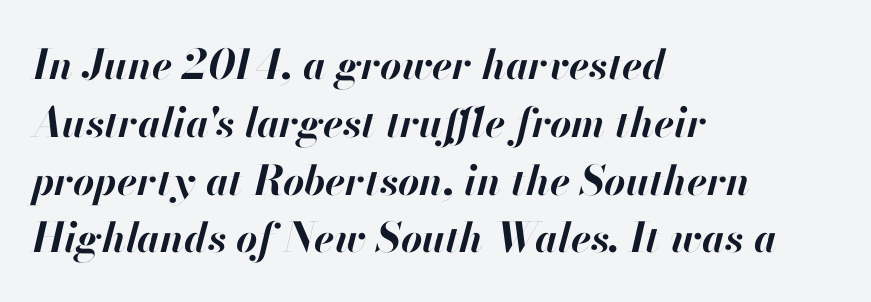
This sample keeps an unexceptional amount of space between lines. Has an underline been added? It has not. The text block is weighted toward the left margin, trailing off unevenly rightward. You could call the tracking neutral — neither tight nor loose.
